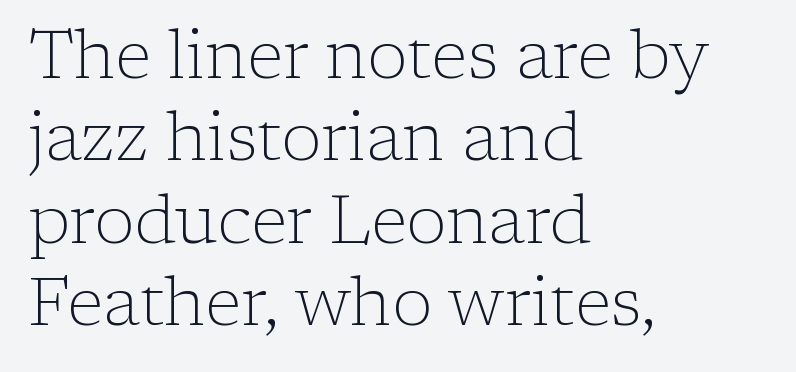
{"serif": "yes", "italic": "no", "bold": "no", "weight": "light", "width": "normal", "stroke_contrast": "low", "x_height": "medium", "monospaced": "no", "underline": "no", "align": "left", "line_spacing_ratio": 1.23, "letter_spacing": "normal", "letter_spacing_em": 0.0, "glyph_px": 67}
